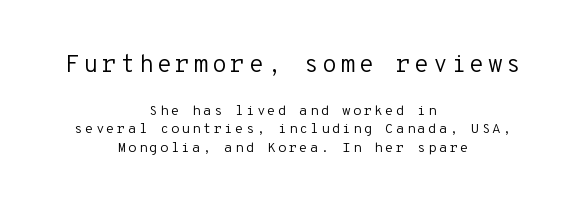
The image shows 24 px text type, upright; set centered, normal line spacing (1.35x), not underlined; the first (top) block is 1.71x larger.
